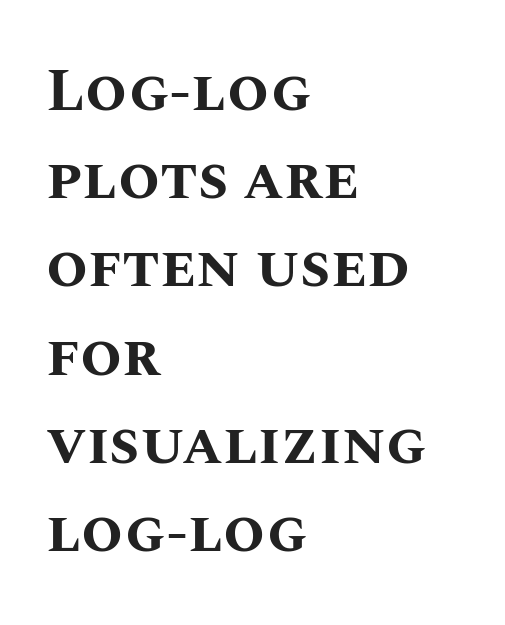
Q: Is the text bold? A: Yes.
Q: Is the text italic (slanted)? A: No, it is upright.
Q: Is the text underlined? A: No.
Q: How is the paragraph aligned? A: Left-aligned.
Q: Is the spacing between letters normal or unusually wide? A: Normal.
Q: Is the spacing between lines tight, normal or loose? A: Normal.
Q: Width (condensed, normal, or wide)? A: Normal.
Q: Stroke contrast? A: Medium.
Q: x-height? A: Large.
Q: Monospaced? A: No.
